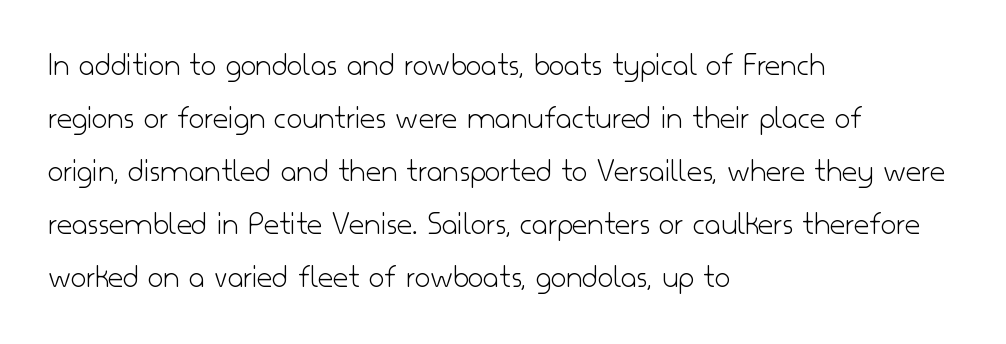
Q: Is the text bold? A: No.
Q: Is the text italic (slanted)? A: No, it is upright.
Q: Is the typeface a serif or a sans-serif typeface? A: Sans-serif.
Q: Is the text underlined? A: No.
Q: How is the paragraph aligned? A: Left-aligned.
Q: Is the spacing between letters normal or unusually wide? A: Normal.
Q: Is the spacing between lines tight, normal or loose? A: Normal.
Q: Width (condensed, normal, or wide)? A: Normal.
Q: Stroke contrast? A: Low.
Q: x-height? A: Small.
Q: Monospaced? A: No.
